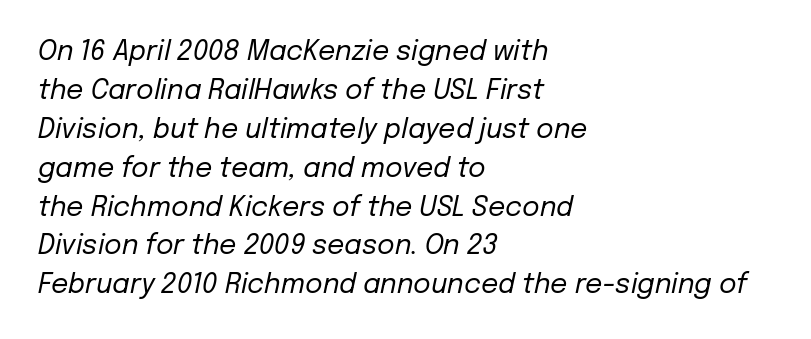
{"italic": "yes", "lean": "right", "slant_degrees": 12, "bold": "no", "underline": "no", "align": "left", "line_spacing": "normal", "line_spacing_ratio": 1.44, "letter_spacing": "normal", "letter_spacing_em": 0.0, "glyph_px": 27}
